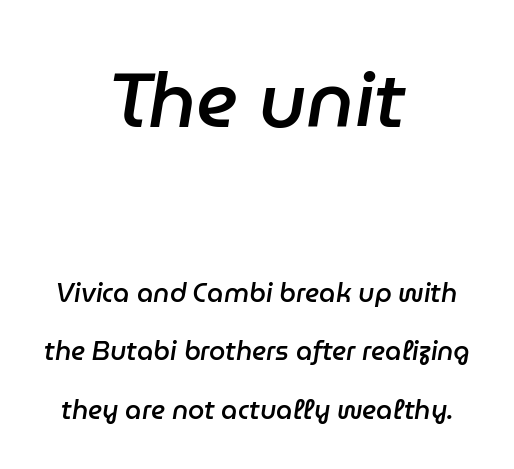
Q: Is the text bold? A: Semi-bold.
Q: Is the text italic (slanted)? A: Yes, it leans right by about 9 degrees.
Q: Is the text underlined? A: No.
Q: How is the paragraph aligned? A: Centered.
Q: Is the spacing between letters normal or unusually wide? A: Normal.
Q: Is the spacing between lines tight, normal or loose? A: Loose.
Q: Which block of text is set in a larger size, the first (top) or the second (bottom)? A: The first (top) one.
Q: Width (condensed, normal, or wide)? A: Normal.
Q: Stroke contrast? A: Low.
Q: x-height? A: Medium.
Q: Monospaced? A: No.
